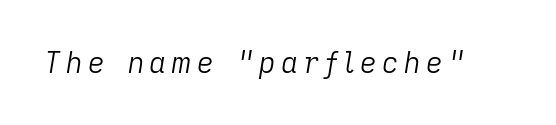
{"italic": "yes", "lean": "right", "slant_degrees": 9, "bold": "no", "weight": "light", "width": "normal", "stroke_contrast": "low", "x_height": "medium", "monospaced": "no", "underline": "no", "glyph_px": 29}
